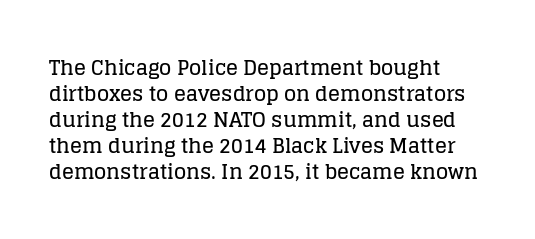
Q: Is the text italic (slanted)? A: No, it is upright.
Q: Is the text underlined? A: No.
Q: How is the paragraph aligned? A: Left-aligned.
Q: Is the spacing between letters normal or unusually wide? A: Normal.
Q: Is the spacing between lines tight, normal or loose? A: Normal.
